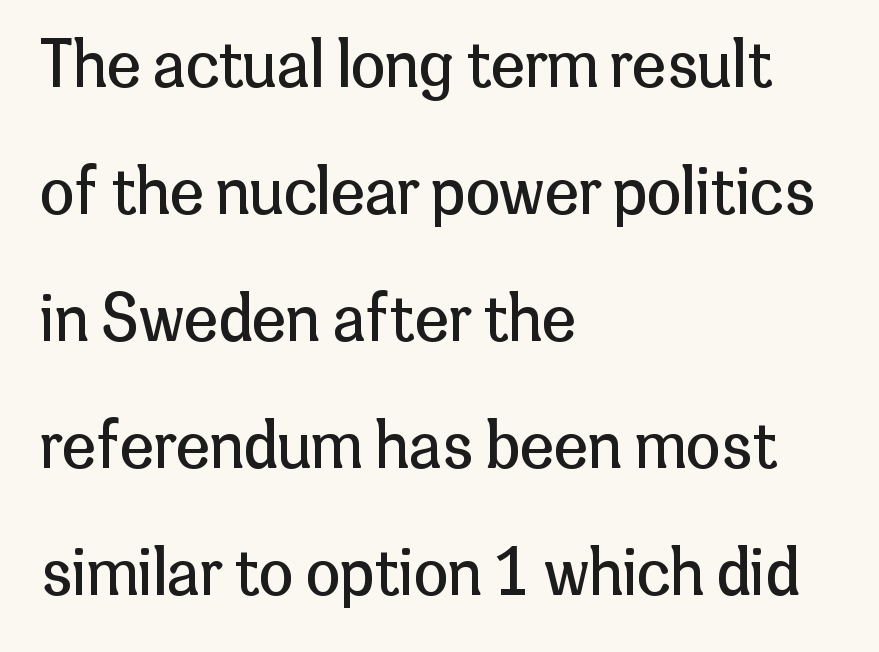
{"serif": "no", "italic": "no", "bold": "no", "weight": "regular", "width": "normal", "stroke_contrast": "low", "x_height": "medium", "monospaced": "no", "underline": "no", "align": "left", "line_spacing": "loose", "line_spacing_ratio": 2.05, "letter_spacing": "normal", "letter_spacing_em": 0.0, "glyph_px": 62}
